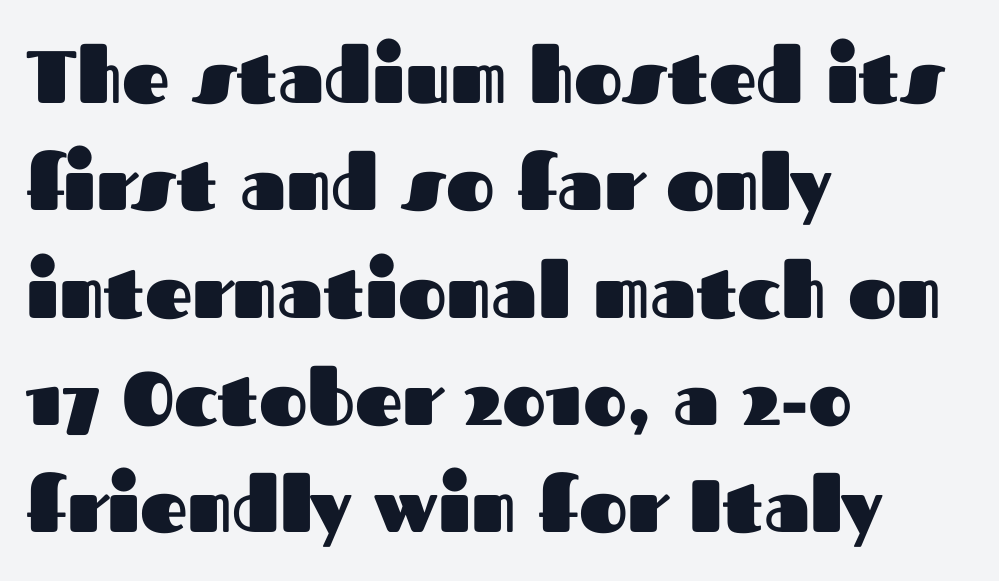
Which margin do the lines hug? The left one — the right edge is uneven. The lettering stays uniformly vertical, giving the passage a roman look. The zone under the glyphs is completely vacant. Standard letterfit; no display-style spreading of the glyphs. Typesetter's note: full bold, strokes at maximum text heaviness. You could not count columns in this text — the font is proportionally spaced.
